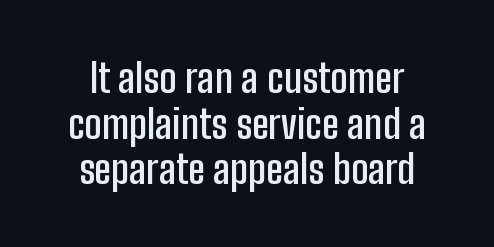
Typographic density is moderately raised because the face is semibold. Standard letterfit; no display-style spreading of the glyphs. To sum up the face: it is a sans, with no serifs. You could not count columns in this text — the font is proportionally spaced. Ordinary non-slanted type is in use. Any mark beneath the type? The region is blank.
